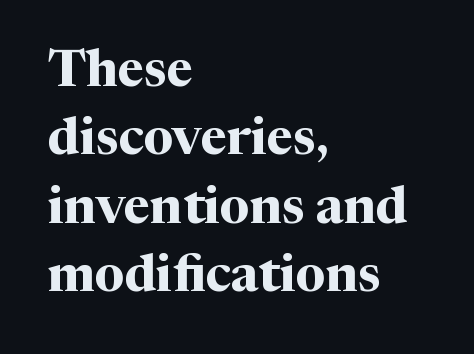
{"serif": "yes", "italic": "no", "bold": "yes", "weight": "bold", "width": "normal", "stroke_contrast": "medium", "x_height": "medium", "monospaced": "no", "underline": "no", "align": "left", "line_spacing": "normal", "line_spacing_ratio": 1.34, "letter_spacing": "normal", "letter_spacing_em": 0.0, "glyph_px": 51}
